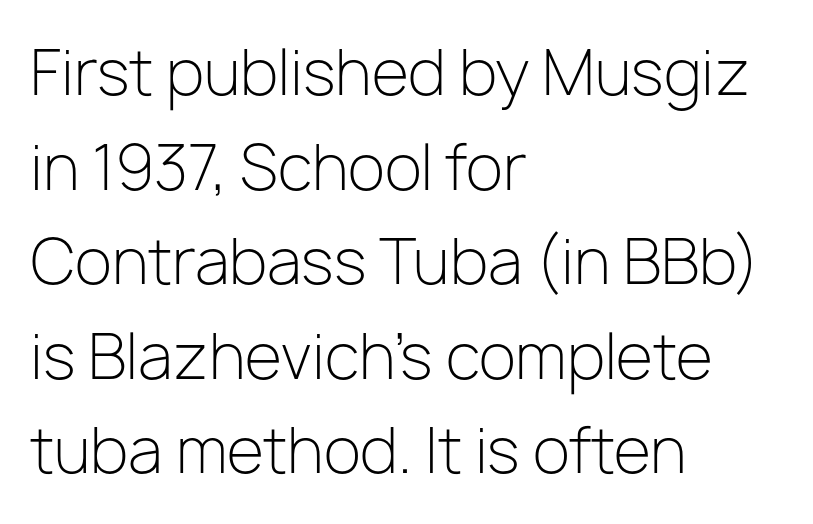
Q: Is the text bold? A: No.
Q: Is the text italic (slanted)? A: No, it is upright.
Q: Is the typeface a serif or a sans-serif typeface? A: Sans-serif.
Q: Is the text underlined? A: No.
Q: How is the paragraph aligned? A: Left-aligned.
Q: Is the spacing between letters normal or unusually wide? A: Normal.
Q: Is the spacing between lines tight, normal or loose? A: Normal.
Q: Width (condensed, normal, or wide)? A: Normal.
Q: Stroke contrast? A: Low.
Q: x-height? A: Medium.
Q: Monospaced? A: No.
